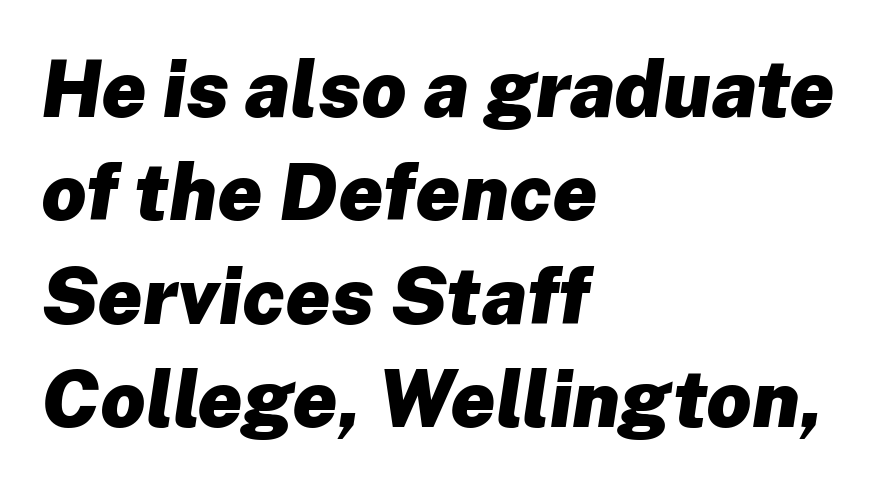
The image shows 79 px heavy type, italic (leaning right); set left-aligned, normal line spacing (1.31x), normal letter spacing, not underlined; low stroke contrast and a medium x-height.
